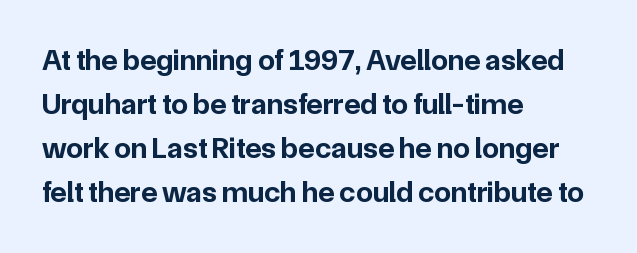
The image shows 30 px bold sans-serif type, upright; set left-aligned, normal line spacing (1.47x), normal letter spacing, not underlined; low stroke contrast and a medium x-height.
